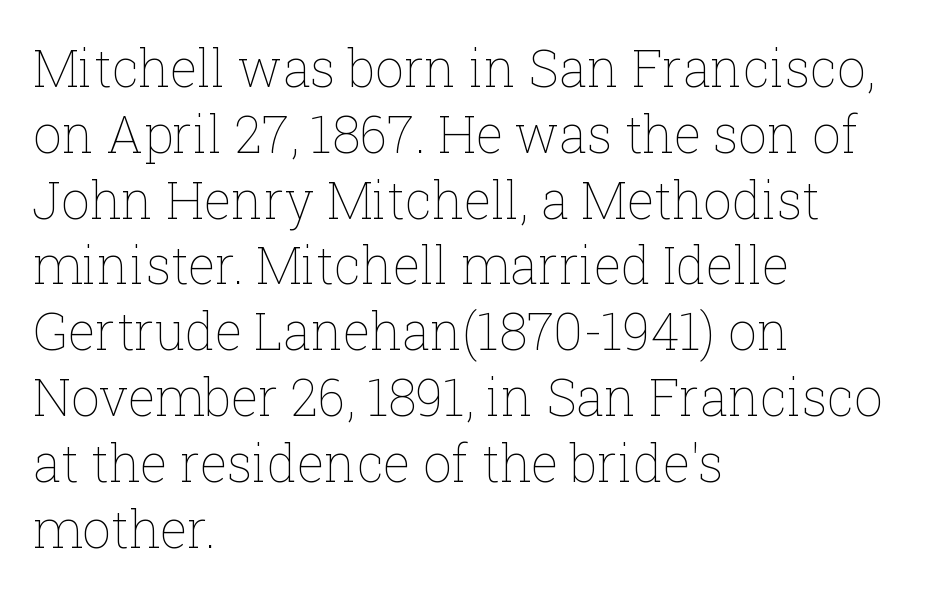
Letters have the restrained weight of plain body copy at most. Leading matches the norm, producing a regular column. Beneath every word, the page is bare. These lines were composed using upright roman letters. These lines stack with their left ends in a neat column. How are the letters spaced? Ordinarily, with no added tracking.
